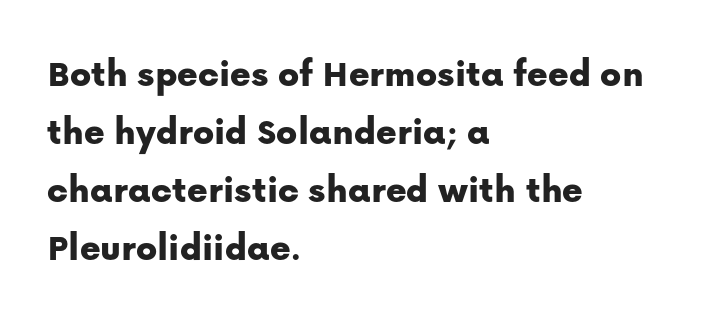
Q: Is the text italic (slanted)? A: No, it is upright.
Q: Is the typeface a serif or a sans-serif typeface? A: Sans-serif.
Q: Is the text underlined? A: No.
Q: How is the paragraph aligned? A: Left-aligned.
Q: Is the spacing between letters normal or unusually wide? A: Normal.
Q: Is the spacing between lines tight, normal or loose? A: Normal.
Q: Width (condensed, normal, or wide)? A: Normal.
Q: Stroke contrast? A: Low.
Q: x-height? A: Medium.
Q: Monospaced? A: No.
